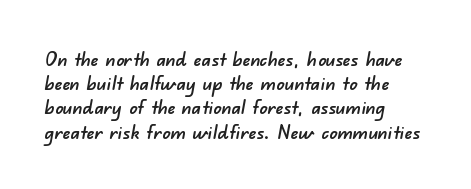
The image shows 20 px text type; set left-aligned, line spacing 1.21x, normal letter spacing, not underlined.
